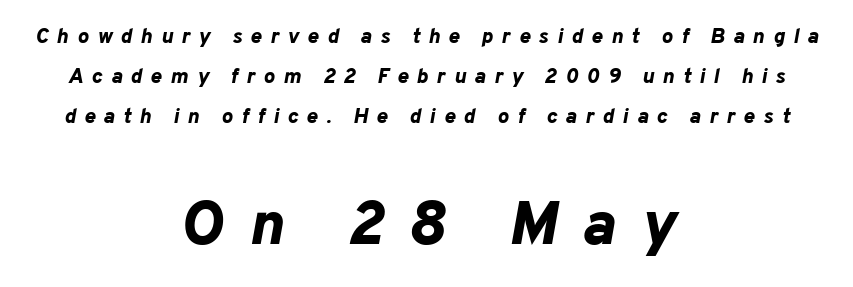
Q: Is the text bold? A: Yes.
Q: Is the text italic (slanted)? A: Yes, it leans right by about 10 degrees.
Q: Is the text underlined? A: No.
Q: How is the paragraph aligned? A: Centered.
Q: Is the spacing between letters normal or unusually wide? A: Unusually wide.
Q: Is the spacing between lines tight, normal or loose? A: Loose.
Q: Which block of text is set in a larger size, the first (top) or the second (bottom)? A: The second (bottom) one.
Q: Width (condensed, normal, or wide)? A: Normal.
Q: Stroke contrast? A: Low.
Q: x-height? A: Medium.
Q: Monospaced? A: No.
